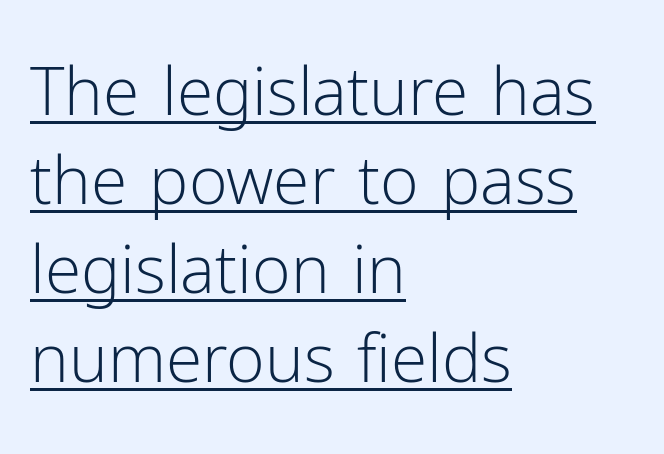
{"serif": "no", "italic": "no", "bold": "no", "weight": "light", "width": "normal", "stroke_contrast": "low", "x_height": "medium", "monospaced": "no", "underline": "yes", "align": "left", "line_spacing": "normal", "line_spacing_ratio": 1.35, "letter_spacing": "normal", "letter_spacing_em": 0.0, "glyph_px": 66}
